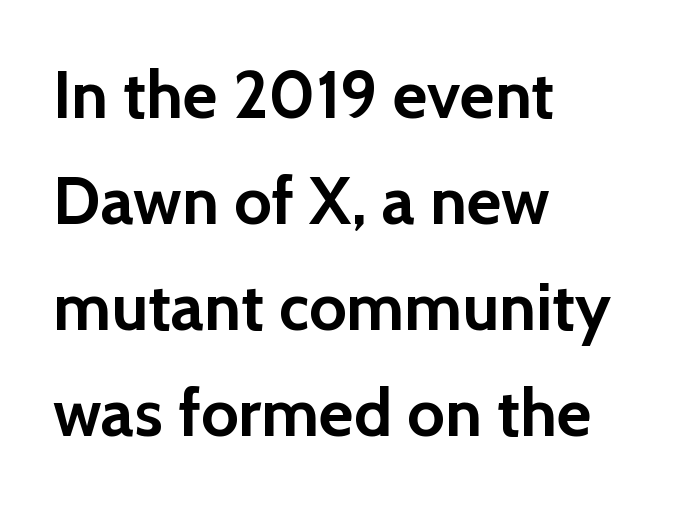
Q: Is the text bold? A: Yes.
Q: Is the text italic (slanted)? A: No, it is upright.
Q: Is the typeface a serif or a sans-serif typeface? A: Sans-serif.
Q: Is the text underlined? A: No.
Q: How is the paragraph aligned? A: Left-aligned.
Q: Is the spacing between letters normal or unusually wide? A: Normal.
Q: Is the spacing between lines tight, normal or loose? A: Normal.
Q: Width (condensed, normal, or wide)? A: Normal.
Q: x-height? A: Medium.
Q: Monospaced? A: No.
